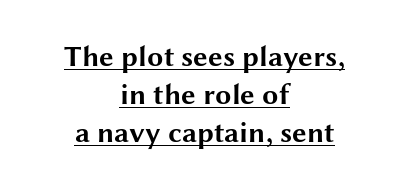
{"serif": "no", "italic": "no", "bold": "yes", "weight": "bold", "width": "wide", "stroke_contrast": "medium", "x_height": "medium", "monospaced": "no", "underline": "yes", "align": "center", "line_spacing": "normal", "line_spacing_ratio": 1.31, "letter_spacing": "normal", "letter_spacing_em": 0.0, "glyph_px": 29}
